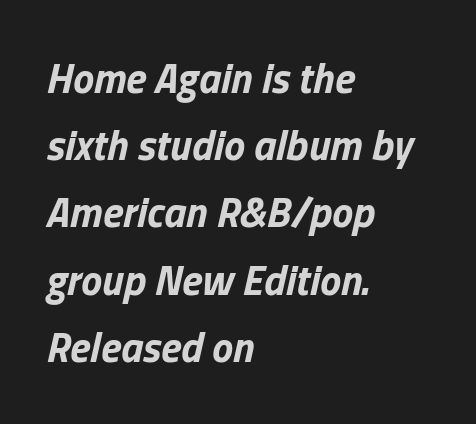
The image shows 42 px bold type, italic (leaning right); set left-aligned, normal line spacing (1.6x), normal letter spacing, not underlined; low stroke contrast and a medium x-height.
